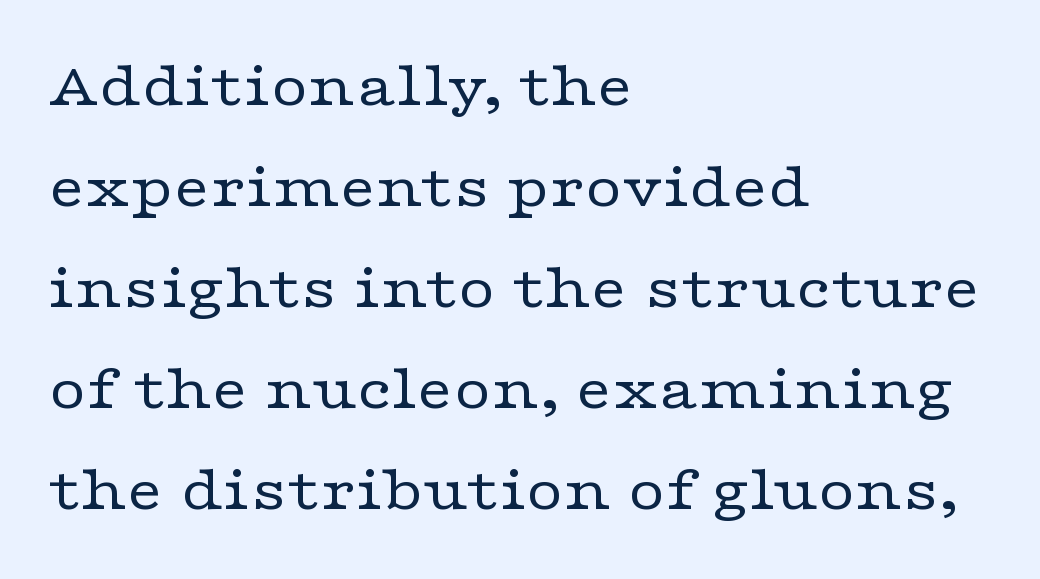
No word sits above an underline. Posture: upright roman. Letters have the restrained weight of plain body copy at most. Note: serifs present on the glyphs.
